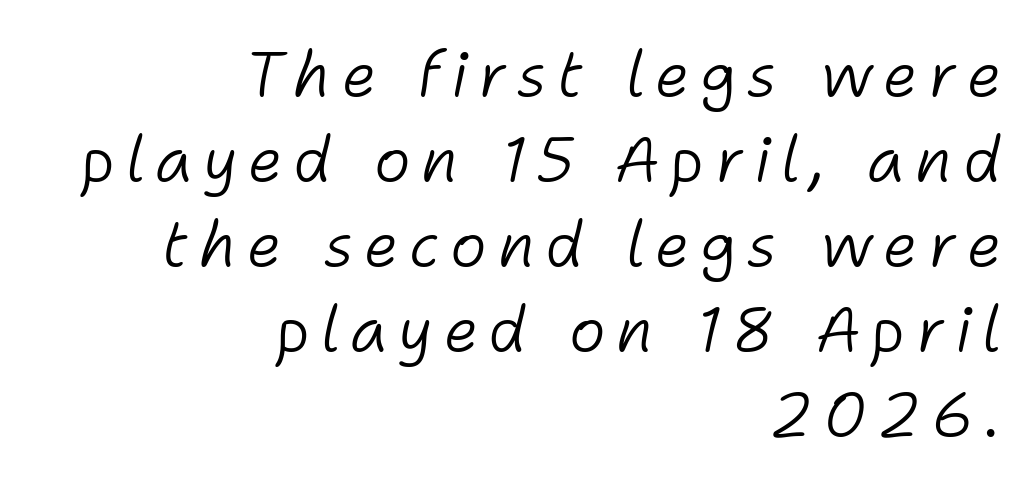
Is this a heavy cut? Hardly; it is regular or lighter. Spacing verdict: proportional, widths tailored to each character. One glance says typical: line gaps are just what's usual. Italic: yes, the glyphs are oblique. The passage shown is not underscored anywhere.
